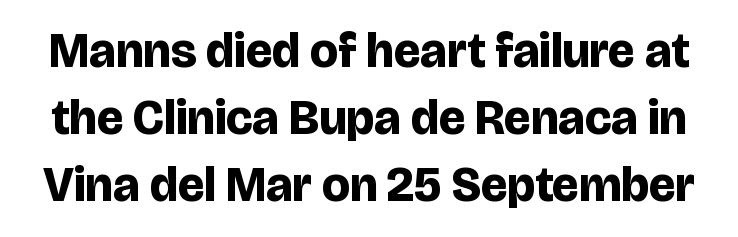
{"serif": "no", "italic": "no", "bold": "yes", "weight": "bold", "width": "normal", "stroke_contrast": "low", "x_height": "large", "monospaced": "no", "underline": "no", "line_spacing": "normal", "line_spacing_ratio": 1.37, "letter_spacing": "normal", "letter_spacing_em": 0.0, "glyph_px": 49}
